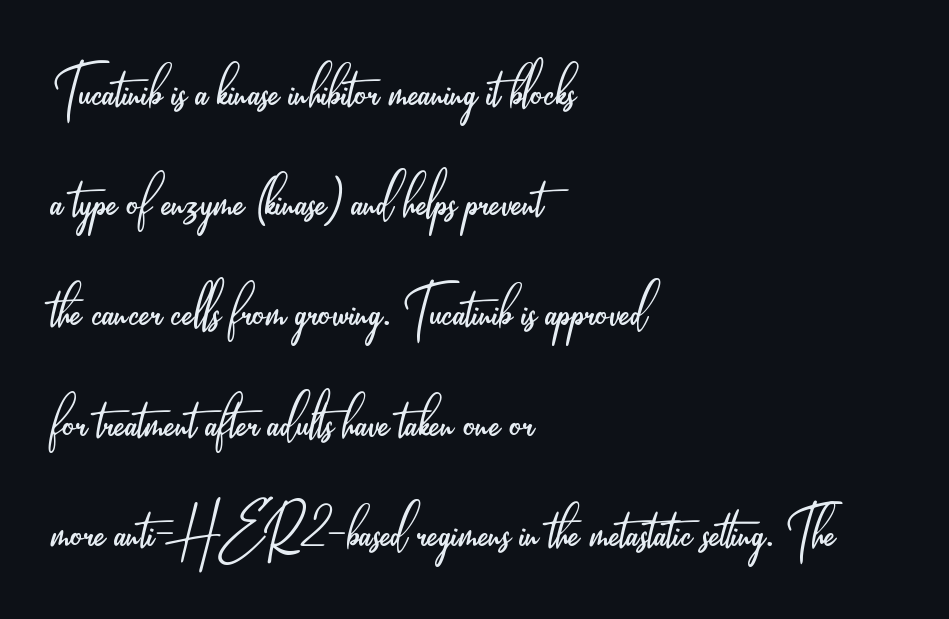
The specimen omits any rule beneath the text block's lines. Is the stroke heavy? The answer is a plain regular-or-lighter. Caption: multi-line text, flush left, ragged right. In terms of letterform style, serifs are entirely absent. How are the letters spaced? Ordinarily, with no added tracking.
